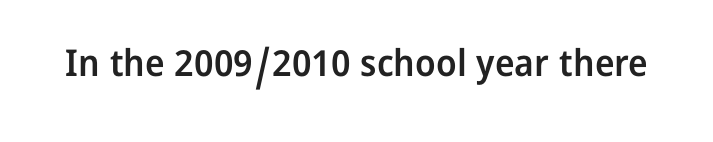
{"serif": "no", "italic": "no", "bold": "semi", "weight": "semibold", "width": "normal", "stroke_contrast": "low", "x_height": "medium", "monospaced": "no", "underline": "no", "letter_spacing": "normal", "letter_spacing_em": 0.0, "glyph_px": 37}
